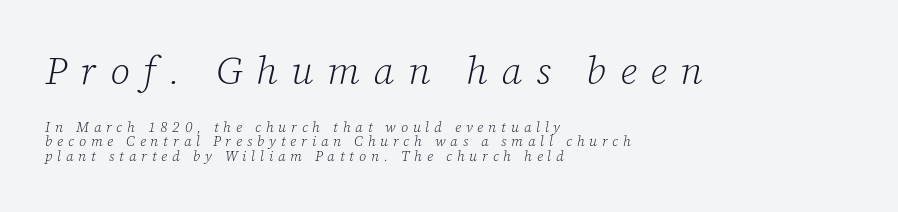
Students, observe: this is what under-led, compact text looks like. The text was rendered using a seriffed face with decorative stroke endings. Inter-character spacing is expanded well beyond the font's built-in metrics. Proportional: the letters do not fall into vertical columns.
